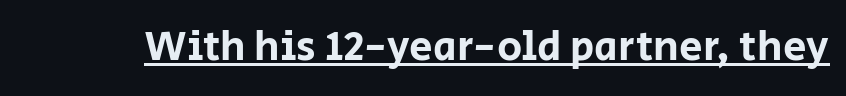
Q: Is the text italic (slanted)? A: No, it is upright.
Q: Is the typeface a serif or a sans-serif typeface? A: Sans-serif.
Q: Is the text underlined? A: Yes.
Q: Is the spacing between letters normal or unusually wide? A: Normal.
Q: Width (condensed, normal, or wide)? A: Normal.
Q: Stroke contrast? A: Low.
Q: x-height? A: Large.
Q: Monospaced? A: No.
